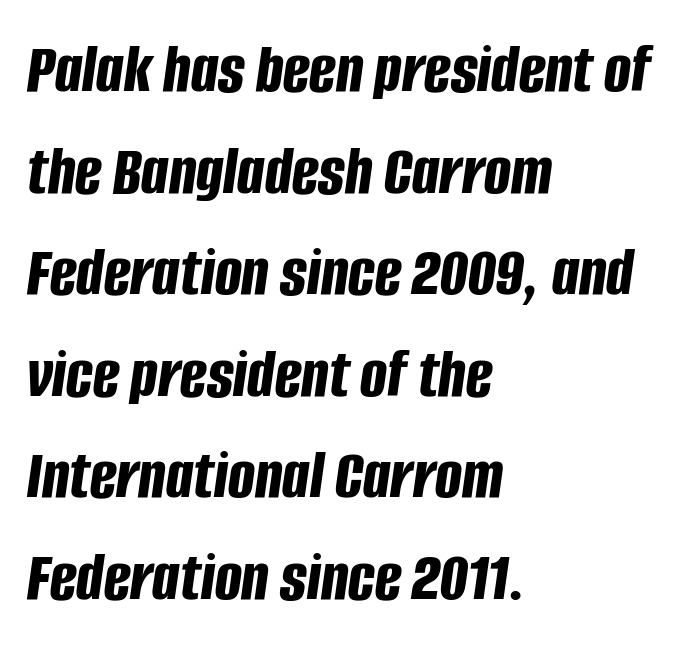
Tracking here is standard; glyphs follow each other at the usual distance. Rule under the text: the space is simply empty. Whoever set this chose a conventional vertical rhythm. When letters slant like this, we call the style italic. Is this a fixed-width face? No — the glyphs have proportional, varying widths.
